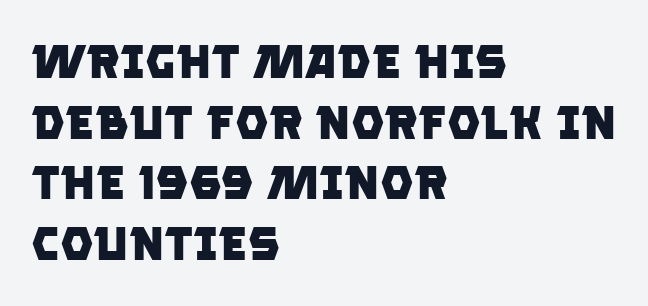
{"serif": "no", "bold": "yes", "weight": "heavy", "width": "normal", "stroke_contrast": "low", "x_height": "large", "monospaced": "no", "underline": "no", "align": "left", "line_spacing": "normal", "line_spacing_ratio": 1.29, "letter_spacing": "normal", "letter_spacing_em": 0.0, "glyph_px": 47}
